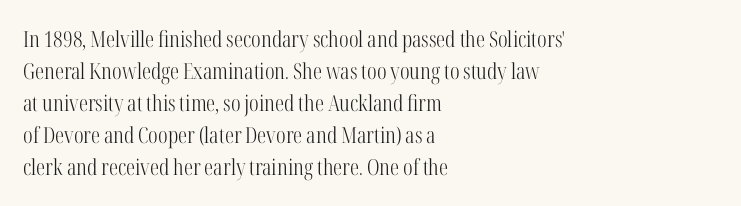
Weight: in the light-to-regular range. These lines keep a tight, regular rhythm from letter to letter. Any mark beneath the type? The region is blank. Left-aligned paragraph, ragged on the right. If you drew a line through each stem, it would be perfectly vertical. Honestly, the row spacing looks completely unremarkable.
